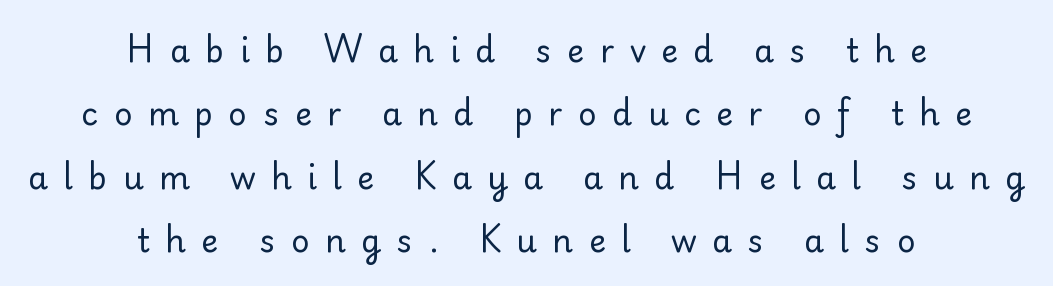
The characters are drawn with everyday or finer stroke widths. This sample uses a serif face. Every character sits straight up, as roman type does. Horizontal alignment here is central, giving a formal, balanced look. These lines have a slow, spaced-out rhythm from letter to letter.
